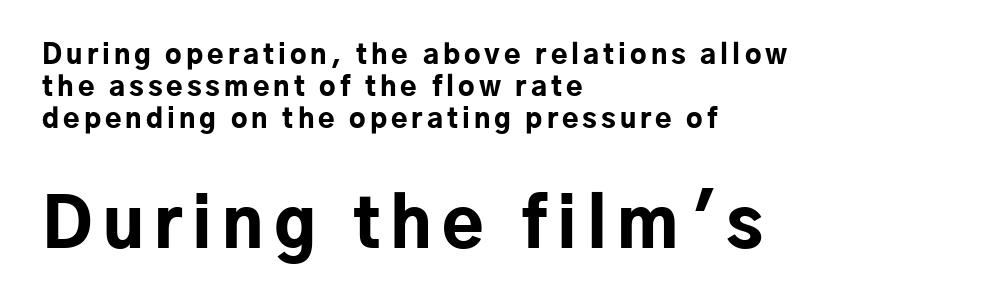
Q: Is the text bold? A: Yes.
Q: Is the text italic (slanted)? A: No, it is upright.
Q: Is the typeface a serif or a sans-serif typeface? A: Sans-serif.
Q: Is the text underlined? A: No.
Q: How is the paragraph aligned? A: Left-aligned.
Q: Which block of text is set in a larger size, the first (top) or the second (bottom)? A: The second (bottom) one.
Q: Width (condensed, normal, or wide)? A: Normal.
Q: Stroke contrast? A: Low.
Q: x-height? A: Medium.
Q: Monospaced? A: No.
